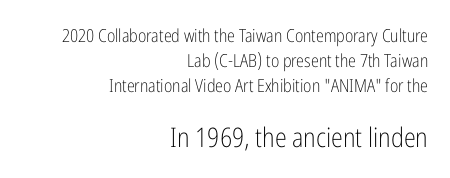
The rag falls on the left side of this text block. How would I describe the line gaps? Plain and ordinary. The lettering holds an erect, upright posture throughout. On a weight scale, this lands at 450 or below.
